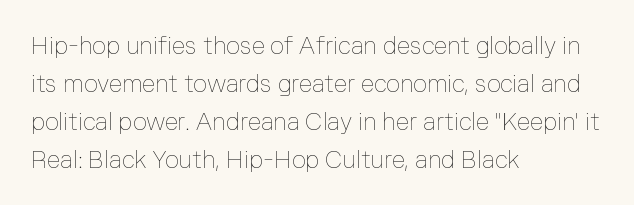
{"italic": "no", "bold": "no", "underline": "no", "align": "left", "line_spacing": "normal", "line_spacing_ratio": 1.58, "letter_spacing": "normal", "letter_spacing_em": 0.0, "glyph_px": 24}
